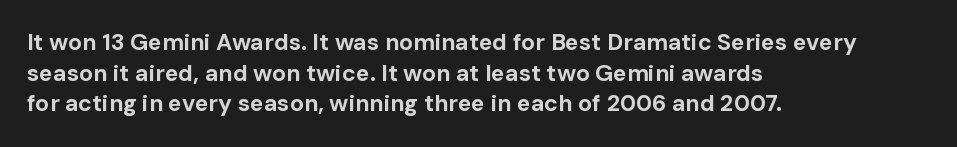
{"italic": "no", "bold": "yes", "underline": "no", "align": "left", "line_spacing": "normal", "line_spacing_ratio": 1.33, "letter_spacing": "normal", "letter_spacing_em": 0.0, "glyph_px": 23}
